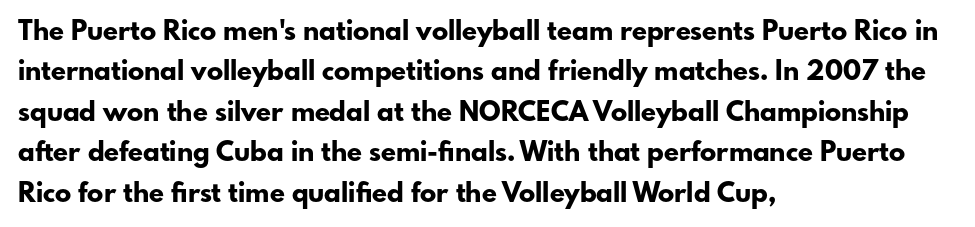
Q: Is the text bold? A: Yes.
Q: Is the text italic (slanted)? A: No, it is upright.
Q: Is the text underlined? A: No.
Q: How is the paragraph aligned? A: Left-aligned.
Q: Is the spacing between letters normal or unusually wide? A: Normal.
Q: Is the spacing between lines tight, normal or loose? A: Normal.
